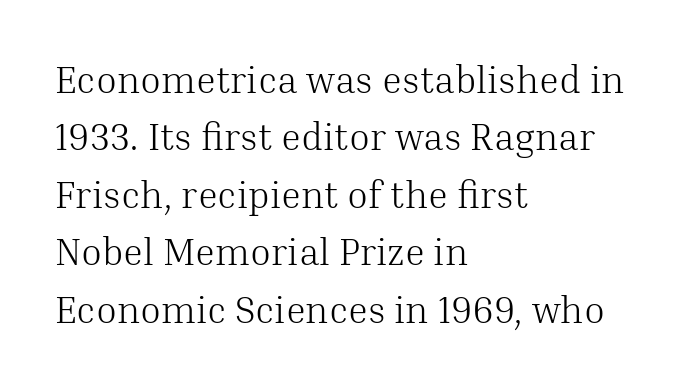
This sample uses an upright cut, with every glyph sitting square on the baseline. Type without underlining. Is this a fixed-width face? No — the glyphs have proportional, varying widths. Bold? No — there's no thickening of the strokes. This is serif lettering, the kind often seen in printed books. Horizontal bands of white between lines are of average thickness.
